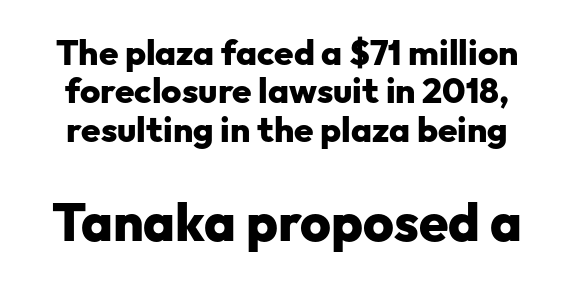
The image shows 53 px heavy sans-serif type, upright; set tight line spacing (1.1x), normal letter spacing, not underlined; the second (bottom) block is 1.51x larger; low stroke contrast and a medium x-height.
